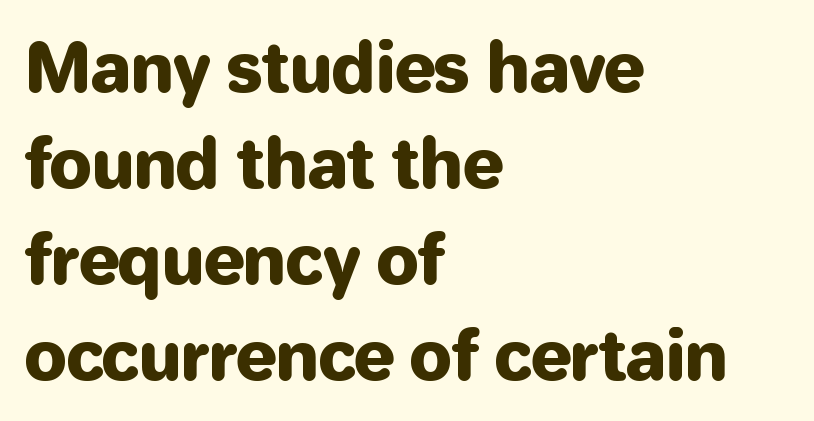
Line spacing here is normal. Look at the bottom of the vertical strokes: they stop flat, with no serifs. The strip under each line holds only bare page. You could not count columns in this text — the font is proportionally spaced.
